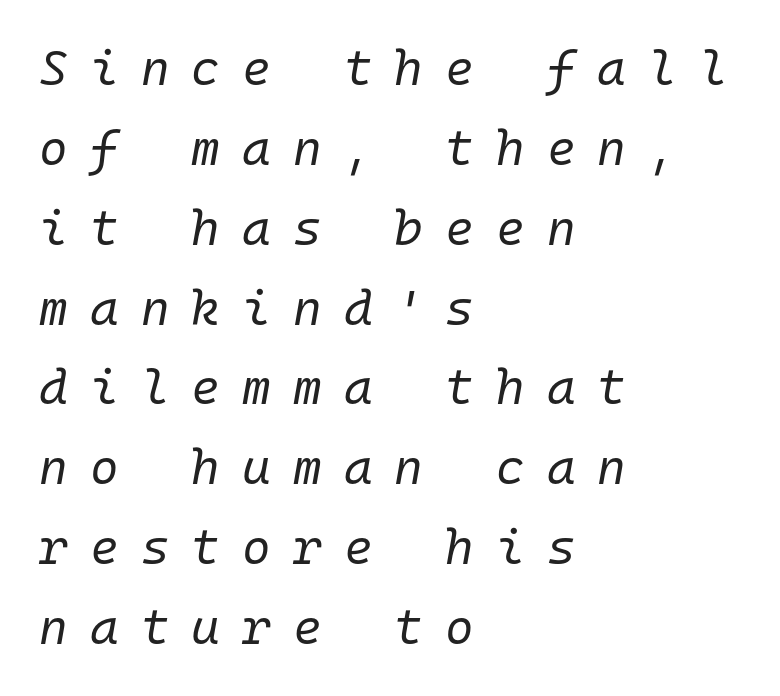
The image shows 49 px regular-weight type, italic (leaning right), monospaced; set left-aligned, normal line spacing (1.63x), unusually wide letter spacing (+0.45 em), not underlined; low stroke contrast and a medium x-height.
